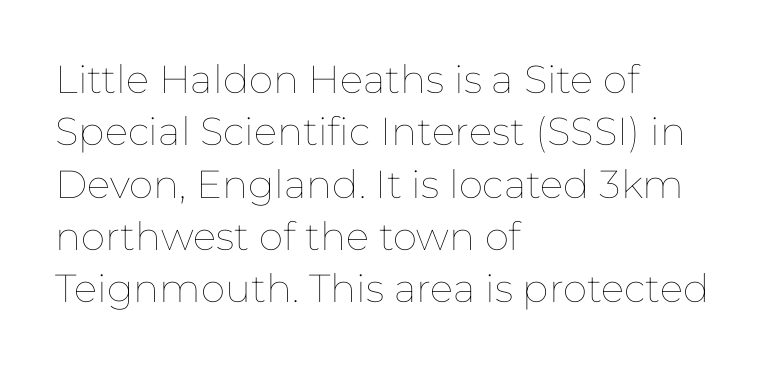
The image shows 39 px thin type, upright; set left-aligned, normal line spacing (1.34x), normal letter spacing, not underlined; low stroke contrast and a medium x-height.
